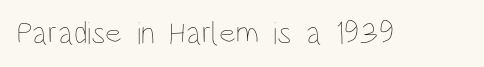
The image shows 32 px thin, condensed type, upright; set normal letter spacing, not underlined; low stroke contrast and a large x-height.
